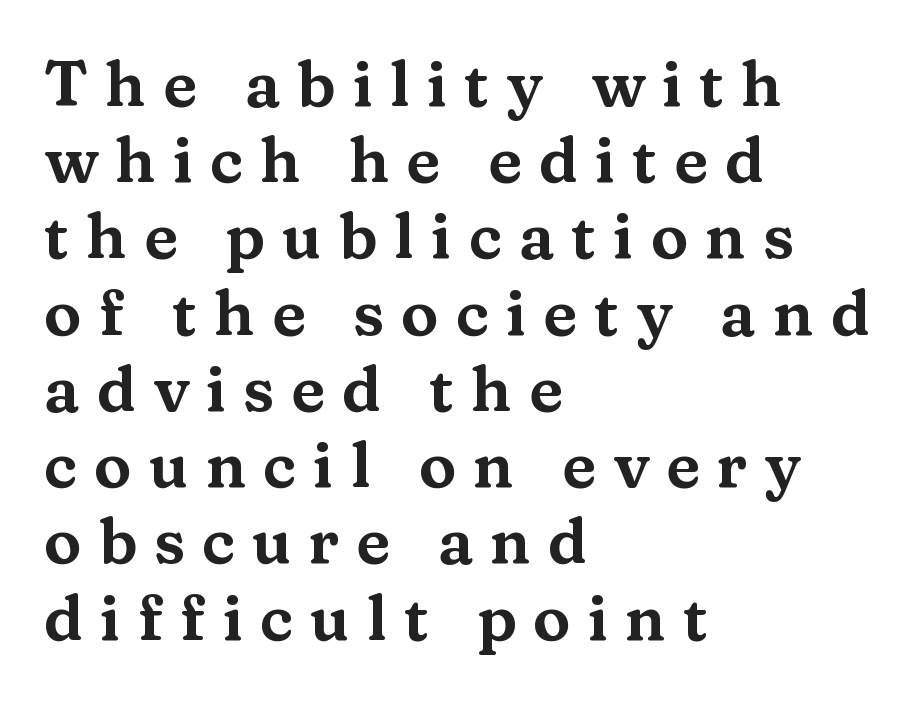
Q: Is the text italic (slanted)? A: No, it is upright.
Q: Is the typeface a serif or a sans-serif typeface? A: Serif.
Q: Is the text underlined? A: No.
Q: How is the paragraph aligned? A: Left-aligned.
Q: Is the spacing between letters normal or unusually wide? A: Unusually wide.
Q: Width (condensed, normal, or wide)? A: Wide.
Q: Stroke contrast? A: Medium.
Q: x-height? A: Medium.
Q: Monospaced? A: No.
